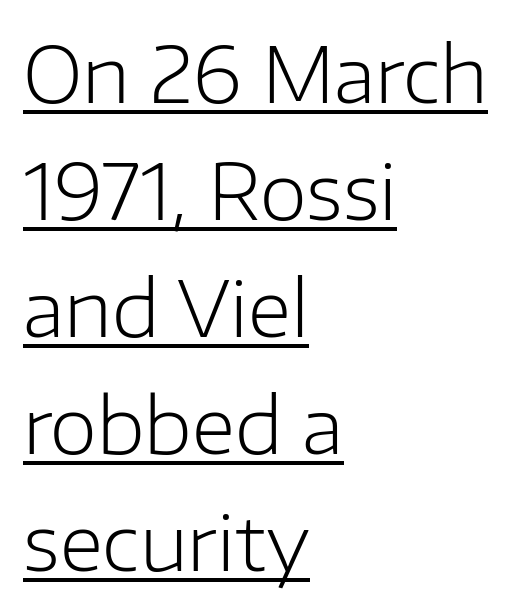
The paragraph shown leans on its left margin. Tracking here is standard; glyphs follow each other at the usual distance. This is sans-serif lettering, the kind often seen on screens and signage. Stroke thickness stays within the range of a standard reading face or lighter. The rendering uses natural spacing where letterforms have individual widths.
